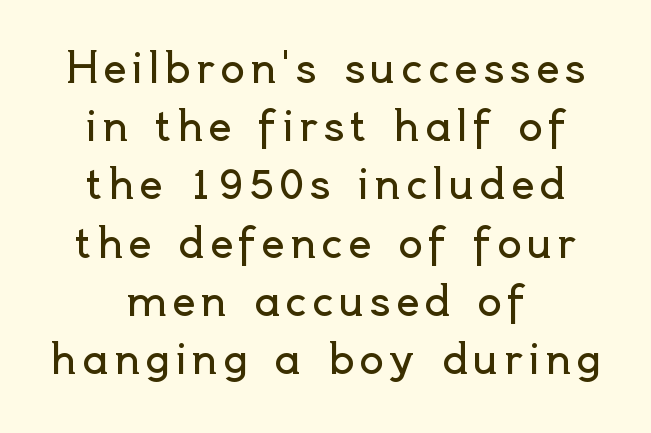
{"serif": "no", "italic": "no", "bold": "no", "weight": "regular", "width": "normal", "x_height": "small", "monospaced": "no", "underline": "no", "align": "center", "line_spacing": "normal", "line_spacing_ratio": 1.42, "glyph_px": 41}
